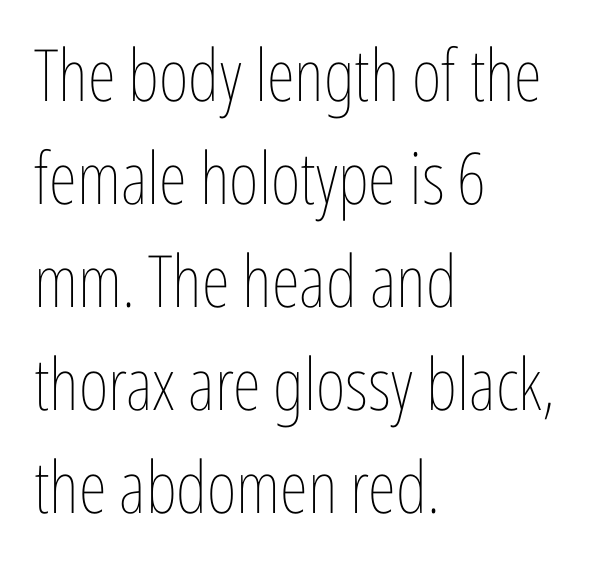
Reading down the block, your eye returns to a fixed left position each line. The typesetting does not lean heavy: it is not bold. Reading down the column, the eye jumps a familiar distance to each next line. These lines were composed using upright roman letters. A bare baseline throughout the passage.
